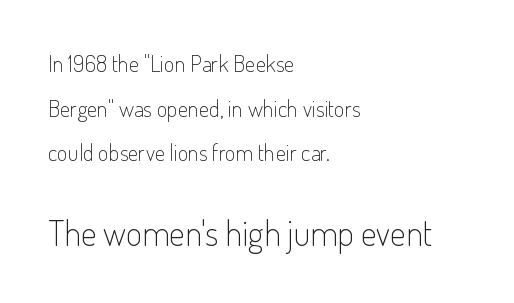
{"serif": "no", "italic": "no", "bold": "no", "weight": "light", "width": "condensed", "stroke_contrast": "low", "x_height": "small", "monospaced": "no", "underline": "no", "align": "left", "line_spacing": "loose", "line_spacing_ratio": 1.94, "letter_spacing": "normal", "letter_spacing_em": 0.0, "larger_block": "second", "size_ratio": 1.52, "glyph_px": 35}
